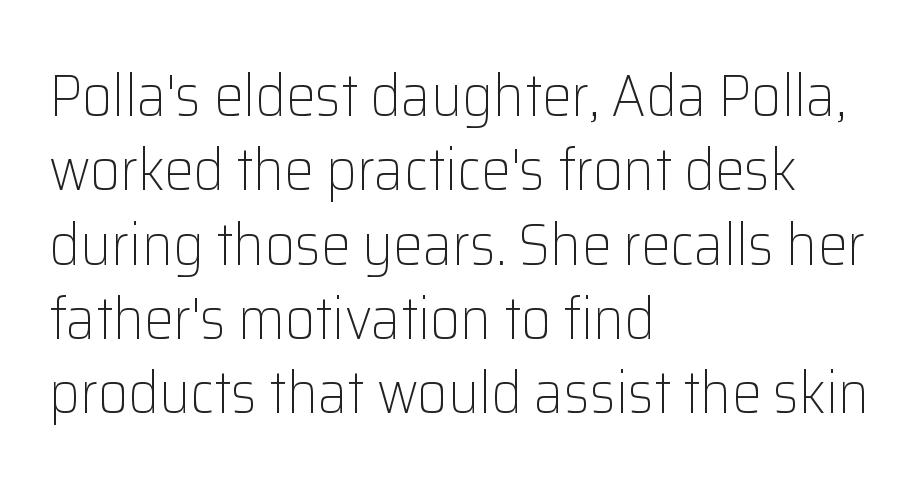
The face looks like a standard text weight, possibly lighter. Words float on clear page, feet unadorned. The letterforms sit shoulder to shoulder at normal distance. Spacing verdict: proportional, widths tailored to each character. Line beginnings align vertically; line endings do not.
